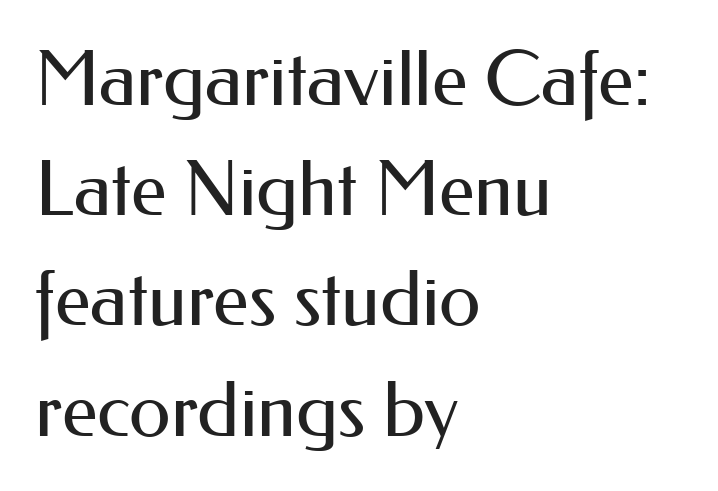
The image shows 76 px regular-weight sans-serif type, upright; set left-aligned, normal line spacing (1.45x), normal letter spacing, not underlined; medium stroke contrast and a small x-height.
